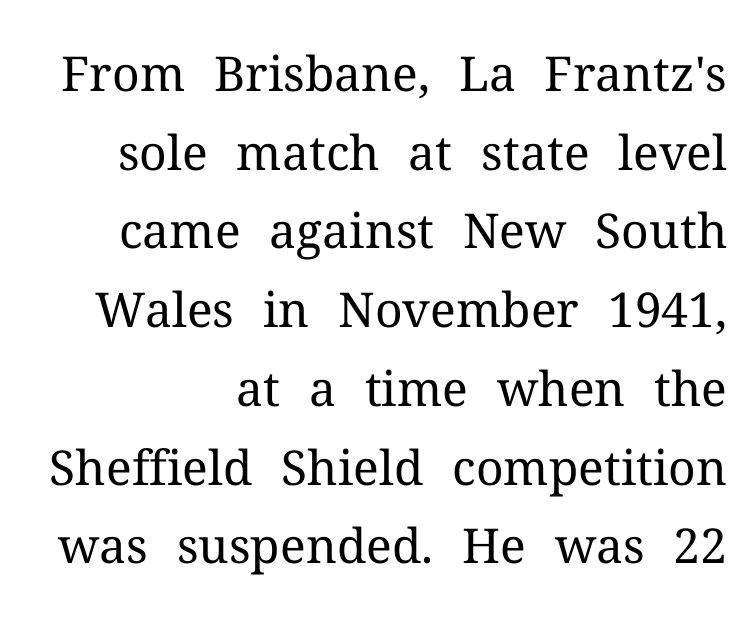
{"serif": "yes", "italic": "no", "bold": "no", "weight": "regular", "width": "normal", "stroke_contrast": "medium", "x_height": "medium", "monospaced": "no", "underline": "no", "align": "right", "line_spacing": "normal", "line_spacing_ratio": 1.64, "letter_spacing": "normal", "letter_spacing_em": 0.0, "glyph_px": 48}
